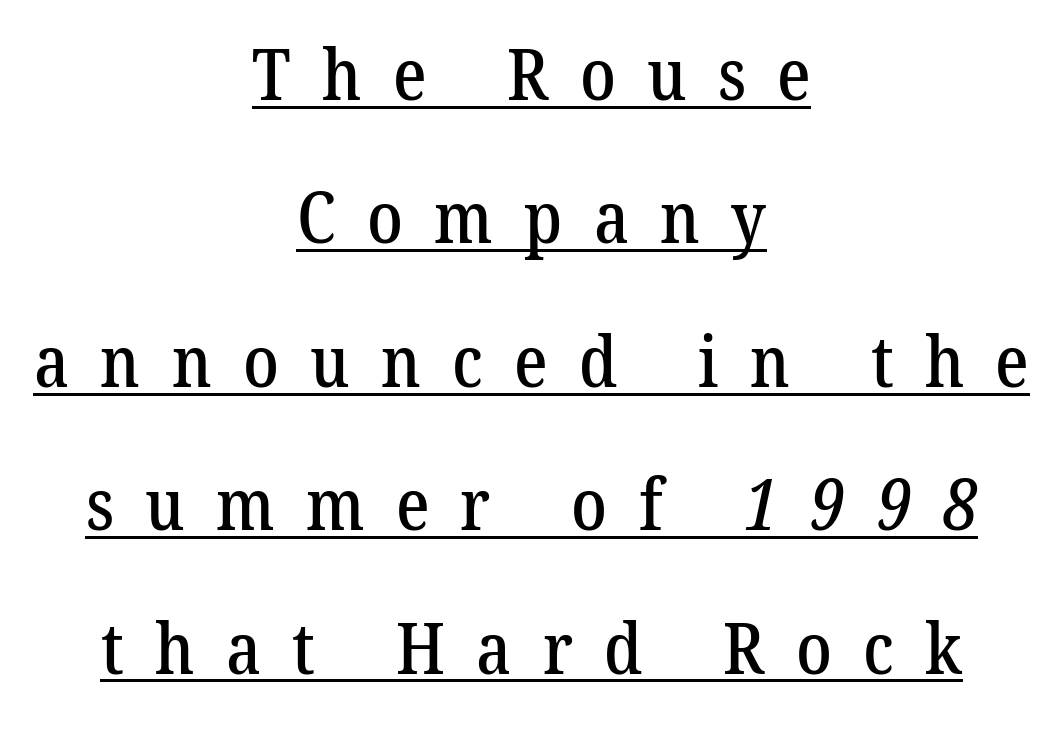
The image shows 71 px serif type; set centered, loose line spacing (2.02x), unusually wide letter spacing (+0.44 em), underlined; low stroke contrast and a medium x-height.
